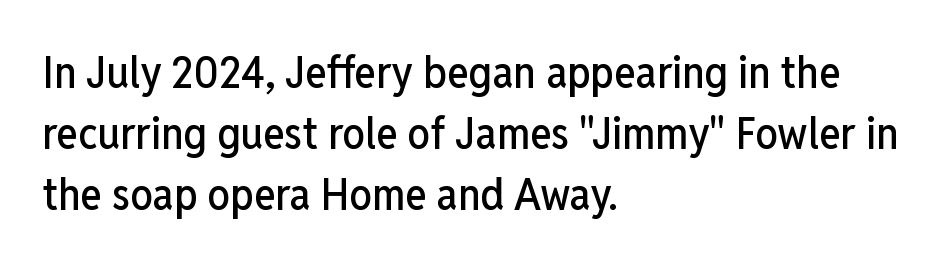
Q: Is the text italic (slanted)? A: No, it is upright.
Q: Is the typeface a serif or a sans-serif typeface? A: Sans-serif.
Q: Is the text underlined? A: No.
Q: How is the paragraph aligned? A: Left-aligned.
Q: Is the spacing between letters normal or unusually wide? A: Normal.
Q: Is the spacing between lines tight, normal or loose? A: Normal.
Q: Width (condensed, normal, or wide)? A: Condensed.
Q: Stroke contrast? A: Low.
Q: x-height? A: Medium.
Q: Monospaced? A: No.
